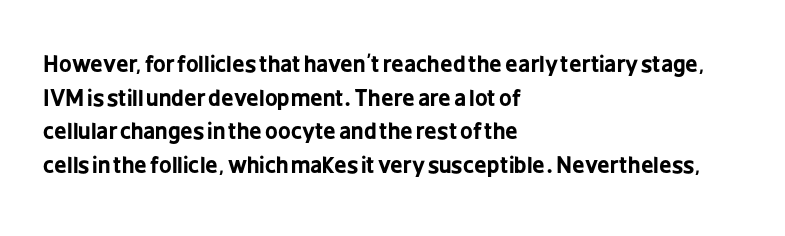
This sample is left-justified, so line endings fall wherever the words run out. Ascenders rise straight up at ninety degrees. Notice how descenders clear the ascenders below comfortably — that's standard leading. Is the type bold? Yes — the strokes are clearly thick and heavy.
